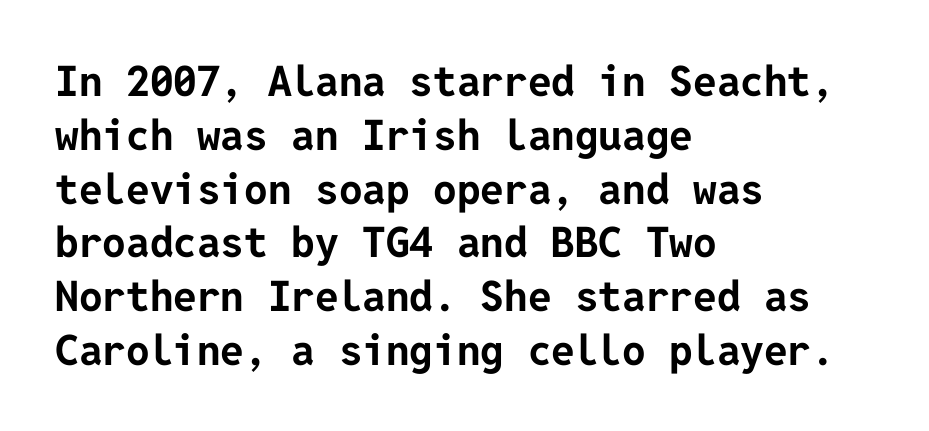
Unlike italic type, these characters show no tilt at all. A bare baseline throughout the passage. Leftover space on each line is placed entirely after the last word. These lines keep a tight, regular rhythm from letter to letter. Chunky letters — that's bold for sure. Interline gaps are of average width in this sample.
